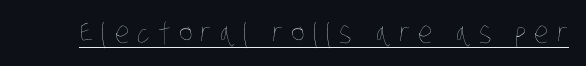
Tracking here is generous; glyphs stand well apart from one another. Letters have the restrained weight of plain body copy at most. The passage shown is underscored from start to finish. These lines are rendered in a variable-pitch font.
